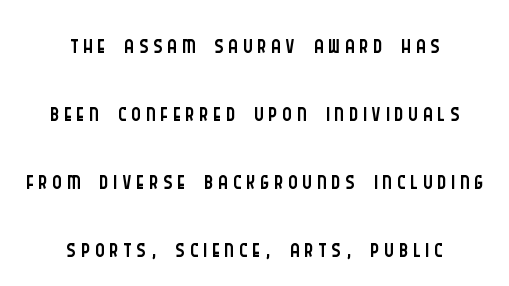
The image shows 36 px light, condensed sans-serif type, upright; set centered, line spacing 1.89x, not underlined; low stroke contrast and a large x-height.
